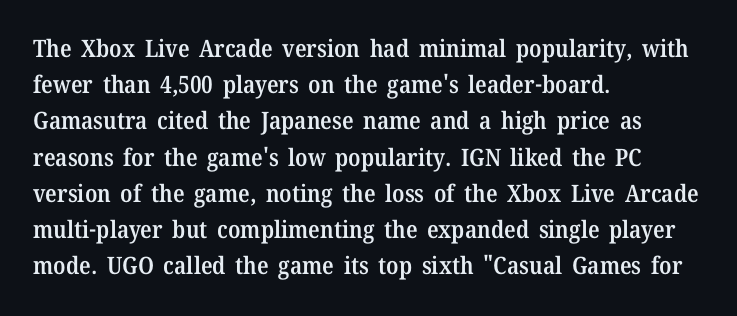
{"italic": "no", "bold": "semi", "underline": "no", "align": "left", "line_spacing": "normal", "line_spacing_ratio": 1.51, "letter_spacing": "normal", "letter_spacing_em": 0.0, "glyph_px": 24}
